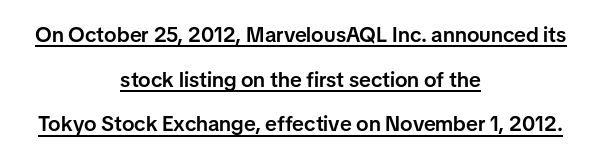
{"italic": "no", "bold": "semi", "underline": "yes", "align": "center", "line_spacing": "loose", "line_spacing_ratio": 2.13, "letter_spacing": "normal", "letter_spacing_em": 0.0, "glyph_px": 21}
